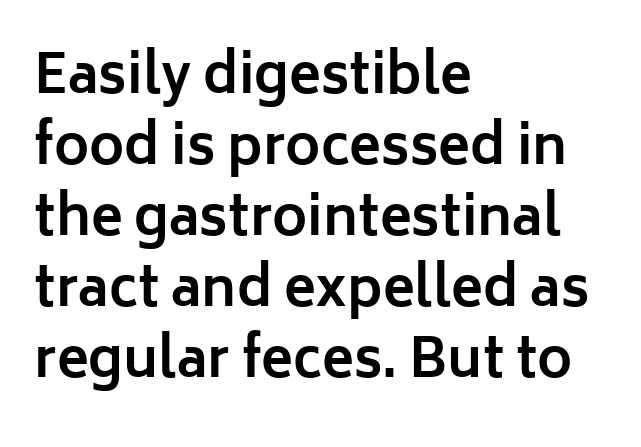
{"serif": "no", "italic": "no", "bold": "yes", "weight": "bold", "width": "normal", "stroke_contrast": "low", "x_height": "medium", "monospaced": "no", "underline": "no", "align": "left", "line_spacing": "normal", "line_spacing_ratio": 1.34, "letter_spacing": "normal", "letter_spacing_em": 0.0, "glyph_px": 53}
